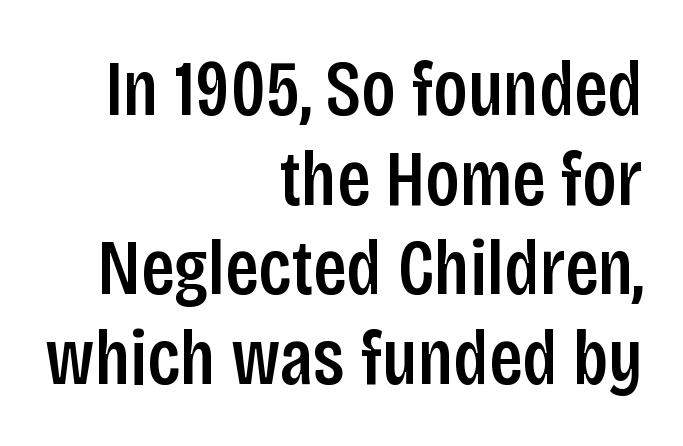
The typeface chosen for these lines omits serifs. Nobody drew a line under any word here. The letters sit at their default tracking, neither squeezed nor spread. Right-aligned paragraph, ragged on the left. The passage shown is typed in a proportional face where columns would drift. Posture: straight, roman, zero tilt.
